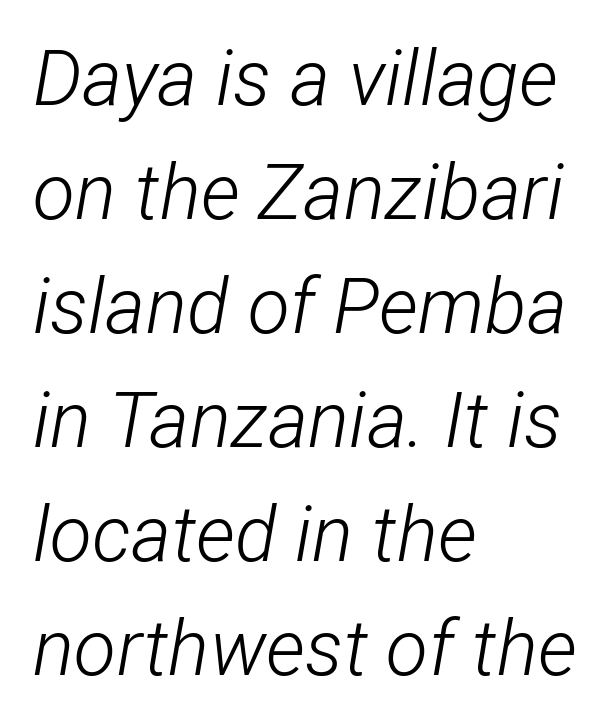
Do the characters align in a grid? No, the font is proportional. This sample keeps an unexceptional amount of space between lines. Leftover space on each line is placed entirely after the last word. Emphasis-style slanted type is in use.
